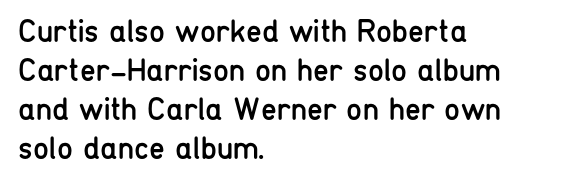
Q: Is the text bold? A: No.
Q: Is the text italic (slanted)? A: No, it is upright.
Q: Is the typeface a serif or a sans-serif typeface? A: Sans-serif.
Q: Is the text underlined? A: No.
Q: How is the paragraph aligned? A: Left-aligned.
Q: Is the spacing between letters normal or unusually wide? A: Normal.
Q: Width (condensed, normal, or wide)? A: Condensed.
Q: Stroke contrast? A: Low.
Q: x-height? A: Medium.
Q: Monospaced? A: No.
